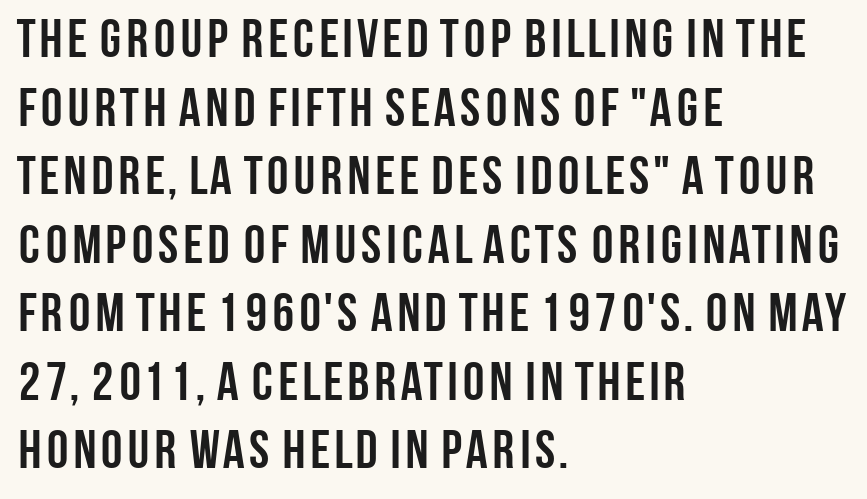
{"serif": "no", "italic": "no", "bold": "yes", "weight": "semibold", "width": "condensed", "stroke_contrast": "low", "x_height": "large", "monospaced": "no", "underline": "no", "align": "left", "line_spacing": "normal", "line_spacing_ratio": 1.27, "letter_spacing": "normal", "letter_spacing_em": 0.0, "glyph_px": 54}
